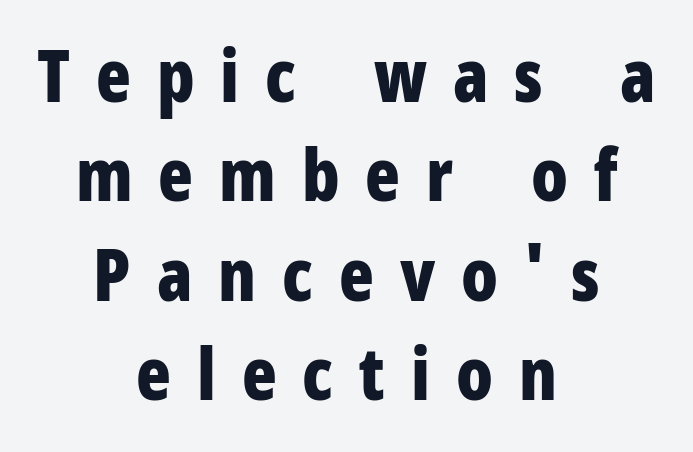
Q: Is the text bold? A: Yes.
Q: Is the text italic (slanted)? A: No, it is upright.
Q: Is the typeface a serif or a sans-serif typeface? A: Sans-serif.
Q: Is the text underlined? A: No.
Q: How is the paragraph aligned? A: Centered.
Q: Is the spacing between letters normal or unusually wide? A: Unusually wide.
Q: Is the spacing between lines tight, normal or loose? A: Normal.
Q: Width (condensed, normal, or wide)? A: Condensed.
Q: Stroke contrast? A: Low.
Q: x-height? A: Medium.
Q: Monospaced? A: No.
